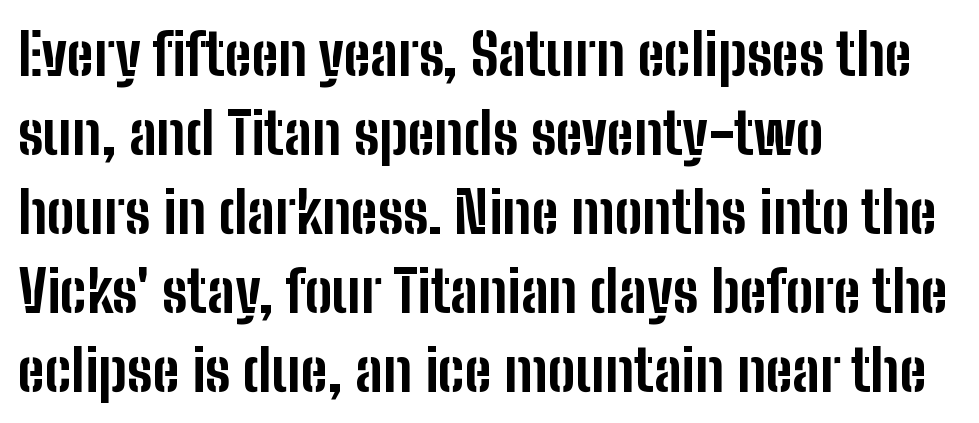
The image shows 58 px bold, condensed sans-serif type, upright; set left-aligned, normal line spacing (1.36x), normal letter spacing, not underlined; low stroke contrast and a medium x-height.
